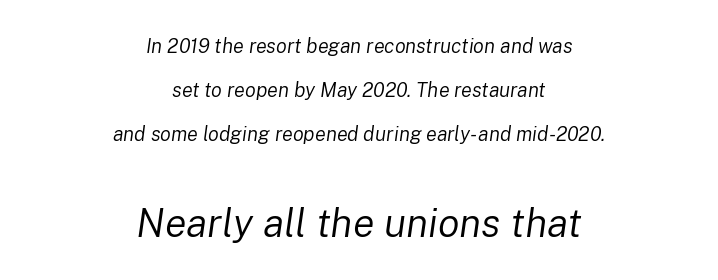
Varying glyph widths throughout — classic text-font behaviour. Slant detected: the letters are inclined. Loosely led — the rows are spread out. Reading top to bottom, the characters get bigger at the block break. Descenders are the only things crossing below the line. Reading down the block, each line starts at a different indent, mirrored at its end.
